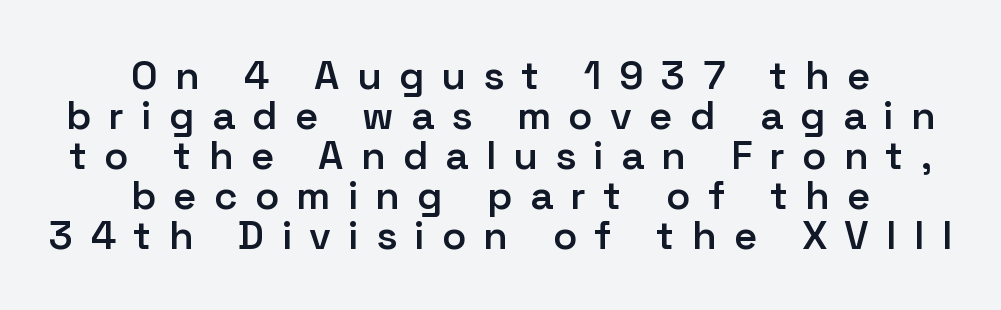
Q: Is the text bold? A: Semi-bold.
Q: Is the text italic (slanted)? A: No, it is upright.
Q: Is the typeface a serif or a sans-serif typeface? A: Sans-serif.
Q: Is the text underlined? A: No.
Q: How is the paragraph aligned? A: Centered.
Q: Is the spacing between letters normal or unusually wide? A: Unusually wide.
Q: Is the spacing between lines tight, normal or loose? A: Tight.
Q: Width (condensed, normal, or wide)? A: Normal.
Q: Stroke contrast? A: Low.
Q: x-height? A: Medium.
Q: Monospaced? A: No.
